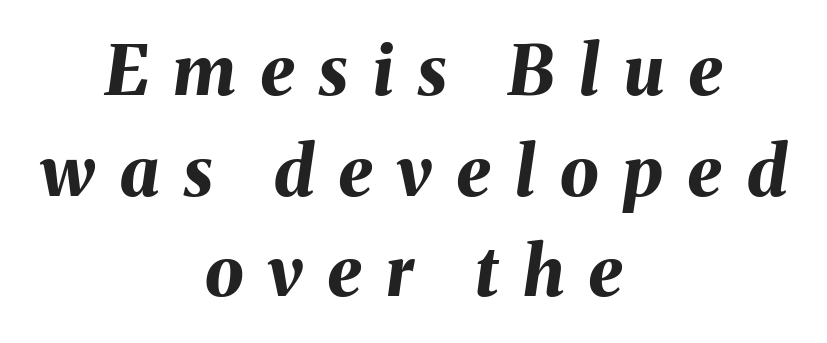
The image shows 69 px bold type, italic (leaning right); set centered, normal line spacing (1.46x), unusually wide letter spacing (+0.36 em), not underlined; medium stroke contrast and a medium x-height.
